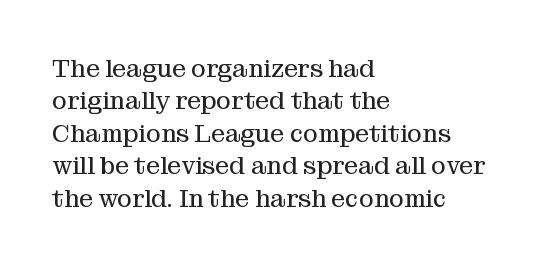
Q: Is the text bold? A: No.
Q: Is the text italic (slanted)? A: No, it is upright.
Q: Is the text underlined? A: No.
Q: How is the paragraph aligned? A: Left-aligned.
Q: Is the spacing between letters normal or unusually wide? A: Normal.
Q: Is the spacing between lines tight, normal or loose? A: Normal.
